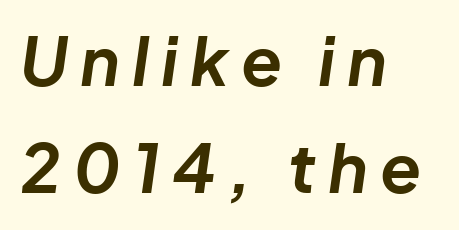
Q: Is the text bold? A: Yes.
Q: Is the text italic (slanted)? A: Yes, it leans right by about 8 degrees.
Q: Is the text underlined? A: No.
Q: How is the paragraph aligned? A: Left-aligned.
Q: Is the spacing between lines tight, normal or loose? A: Normal.
Q: Width (condensed, normal, or wide)? A: Normal.
Q: Stroke contrast? A: Low.
Q: x-height? A: Medium.
Q: Monospaced? A: No.
